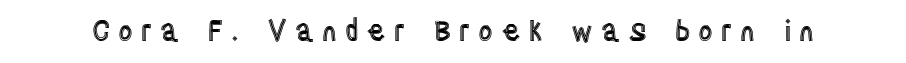
Designer's note — italics off, roman on. Tracking here is generous; glyphs stand well apart from one another. Do the characters align in a grid? No, the font is proportional. A bare baseline throughout the passage.
